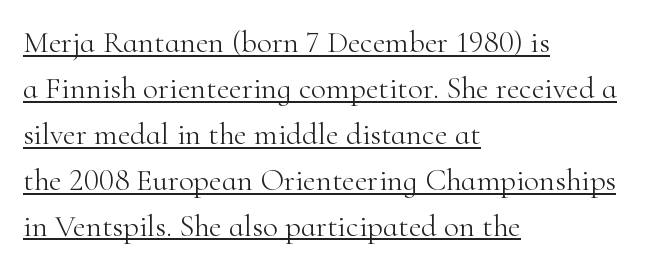
A typesetter would mark this as roman, not italic. Students, observe the line beneath the letters — that is underlining. In CSS terms this would be text-align: left. The rows are spaced the way most documents space them.
